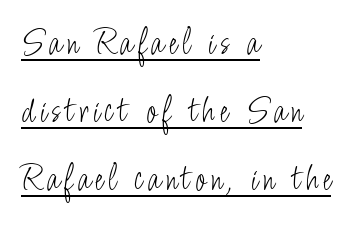
Are there feet on the stems? There aren't — it's a sans. Horizontal alignment here is leftward, the default for most running prose. The lettering is marked with a stroke running underneath it. Counters stay open thanks to moderate or lighter strokes.
